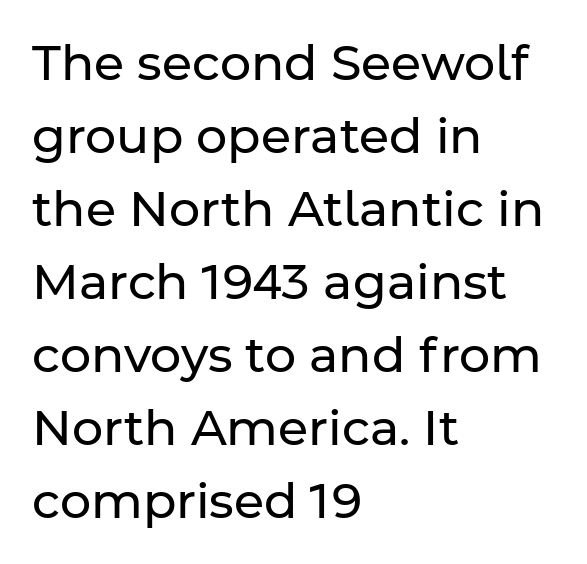
The image shows 49 px regular-weight sans-serif type, upright; set left-aligned, normal line spacing (1.49x), normal letter spacing, not underlined; low stroke contrast and a medium x-height.
